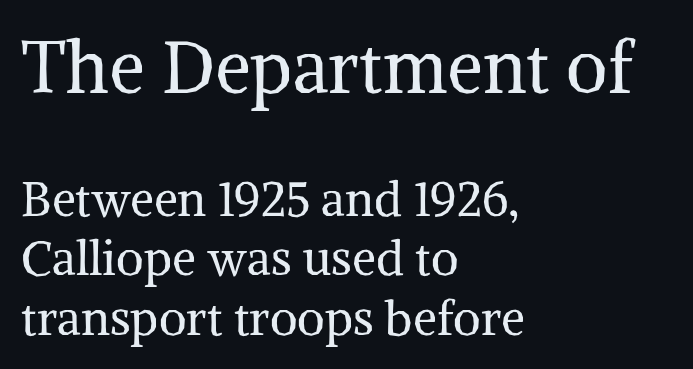
Q: Is the text bold? A: No.
Q: Is the text italic (slanted)? A: No, it is upright.
Q: Is the typeface a serif or a sans-serif typeface? A: Serif.
Q: Is the text underlined? A: No.
Q: How is the paragraph aligned? A: Left-aligned.
Q: Is the spacing between letters normal or unusually wide? A: Normal.
Q: Which block of text is set in a larger size, the first (top) or the second (bottom)? A: The first (top) one.
Q: Width (condensed, normal, or wide)? A: Normal.
Q: Stroke contrast? A: Medium.
Q: x-height? A: Medium.
Q: Monospaced? A: No.
